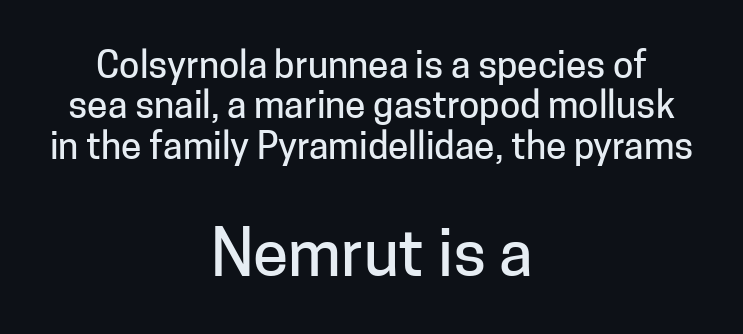
{"serif": "no", "italic": "no", "width": "normal", "stroke_contrast": "low", "x_height": "medium", "monospaced": "no", "underline": "no", "align": "center", "line_spacing": "tight", "line_spacing_ratio": 1.09, "letter_spacing": "normal", "letter_spacing_em": 0.0, "larger_block": "second", "size_ratio": 1.73, "glyph_px": 64}
